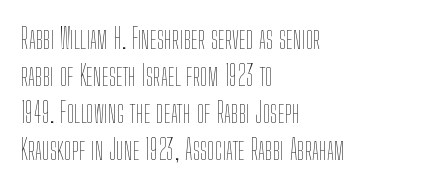
Short note: letters normally spaced. Each new line begins a customary step beneath the previous one. The rendering uses natural spacing where letterforms have individual widths. A light-to-regular cut is what we see here.
